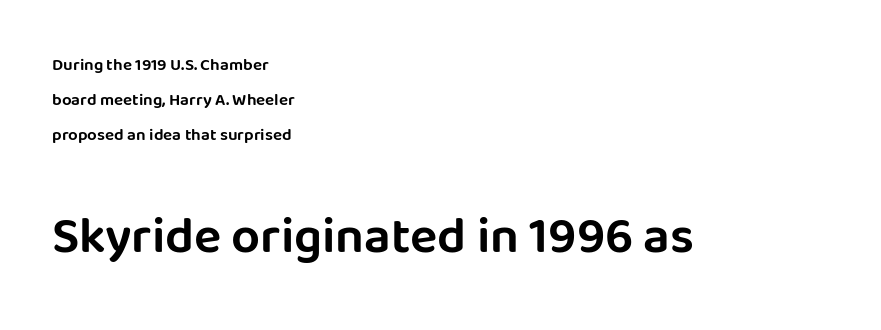
{"serif": "no", "italic": "no", "width": "normal", "stroke_contrast": "low", "x_height": "large", "monospaced": "no", "underline": "no", "align": "left", "line_spacing": "loose", "line_spacing_ratio": 2.07, "letter_spacing": "normal", "letter_spacing_em": 0.0, "larger_block": "second", "size_ratio": 3.0, "glyph_px": 51}
